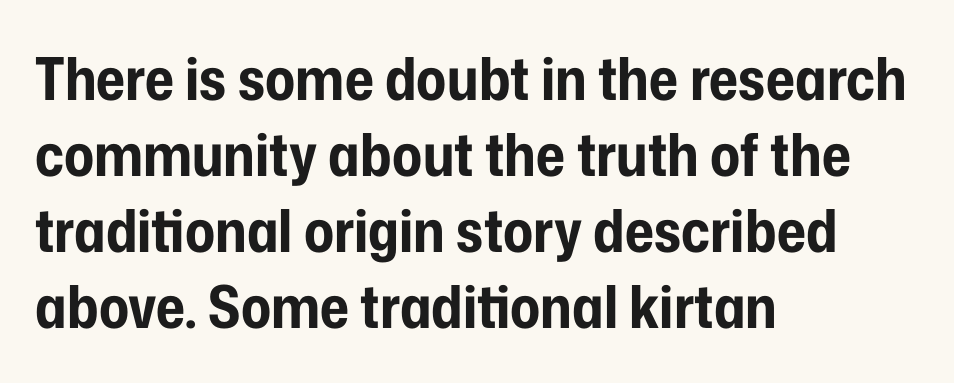
Q: Is the text bold? A: Yes.
Q: Is the text italic (slanted)? A: No, it is upright.
Q: Is the typeface a serif or a sans-serif typeface? A: Sans-serif.
Q: Is the text underlined? A: No.
Q: How is the paragraph aligned? A: Left-aligned.
Q: Is the spacing between letters normal or unusually wide? A: Normal.
Q: Is the spacing between lines tight, normal or loose? A: Normal.
Q: Width (condensed, normal, or wide)? A: Condensed.
Q: Stroke contrast? A: Low.
Q: x-height? A: Medium.
Q: Monospaced? A: No.
